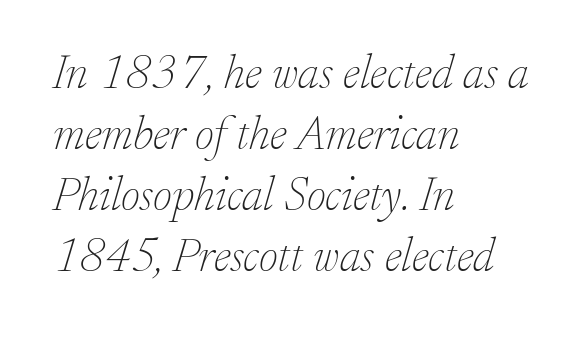
Q: Is the text bold? A: No.
Q: Is the text italic (slanted)? A: Yes, it leans right by about 17 degrees.
Q: Is the typeface a serif or a sans-serif typeface? A: Serif.
Q: Is the text underlined? A: No.
Q: How is the paragraph aligned? A: Left-aligned.
Q: Is the spacing between letters normal or unusually wide? A: Normal.
Q: Is the spacing between lines tight, normal or loose? A: Normal.
Q: Width (condensed, normal, or wide)? A: Normal.
Q: Stroke contrast? A: Low.
Q: x-height? A: Small.
Q: Monospaced? A: No.
